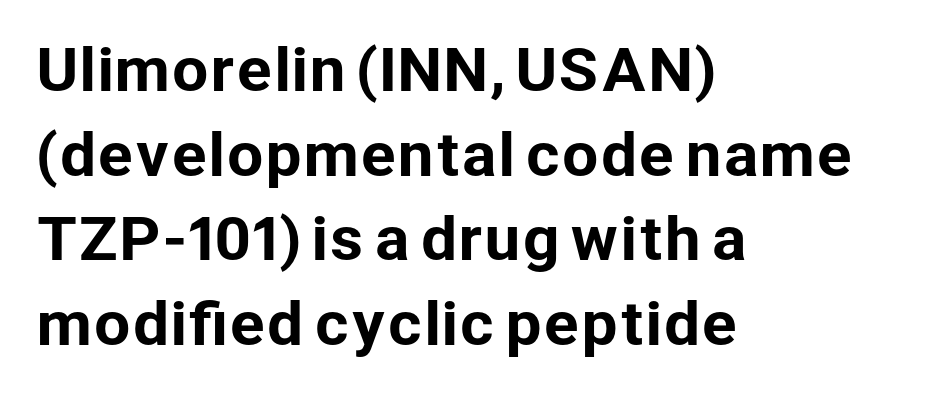
All the whitespace from short lines collects on the right. Is there much room between lines? A standard amount, neither cramped nor airy. The passage shown is typed in a proportional face where columns would drift. The space beneath each line is pristine and unruled.
